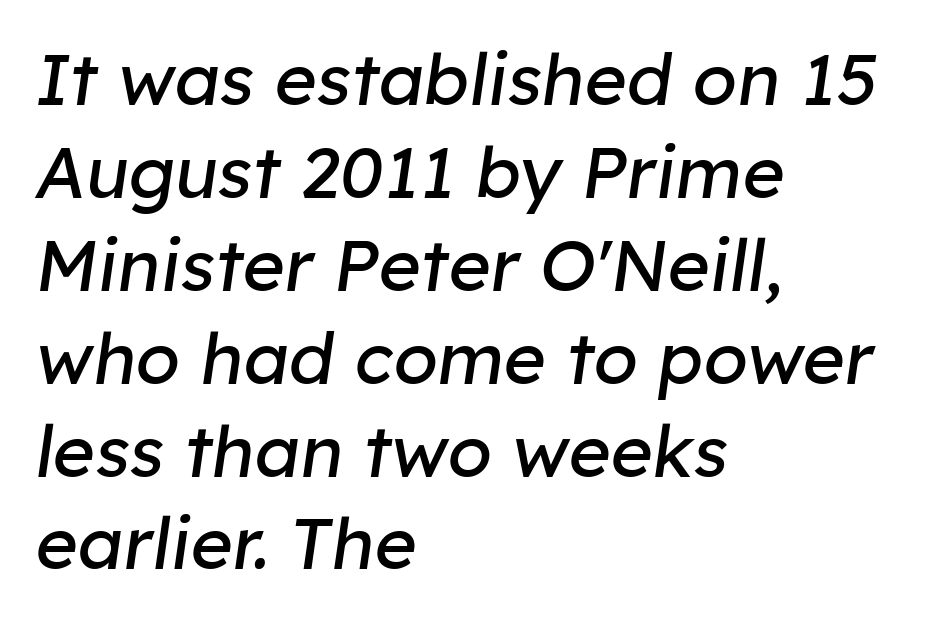
Plain, unruled lines of type. Do the characters align in a grid? No, the font is proportional. A typesetter would mark this as italic. Does extra space separate the letters? No, they use regular spacing. The face looks like a standard text weight, possibly lighter.
